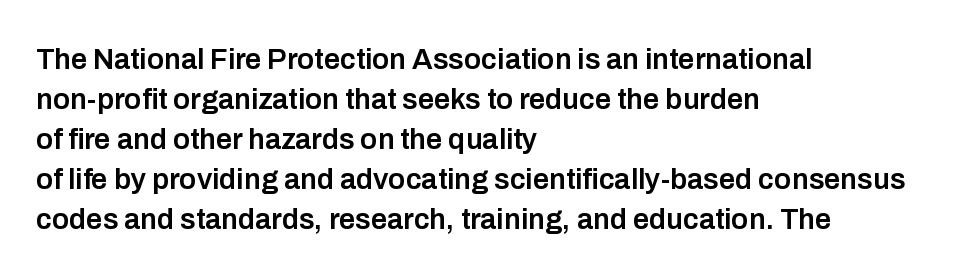
The image shows 29 px semibold sans-serif type, upright; set left-aligned, normal line spacing (1.38x), normal letter spacing, not underlined; low stroke contrast and a medium x-height.
